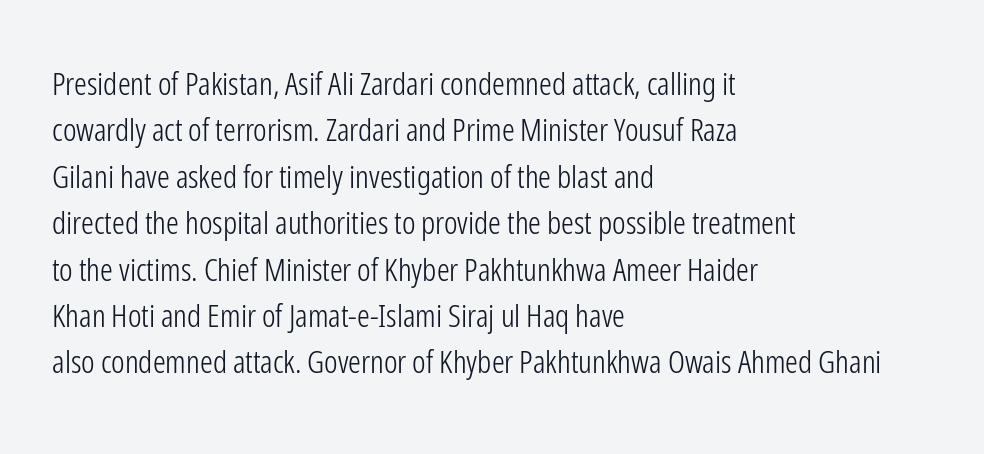
Q: Is the text bold? A: No.
Q: Is the text italic (slanted)? A: No, it is upright.
Q: Is the typeface a serif or a sans-serif typeface? A: Sans-serif.
Q: Is the text underlined? A: No.
Q: How is the paragraph aligned? A: Left-aligned.
Q: Is the spacing between letters normal or unusually wide? A: Normal.
Q: Is the spacing between lines tight, normal or loose? A: Normal.
Q: Width (condensed, normal, or wide)? A: Condensed.
Q: Stroke contrast? A: Low.
Q: x-height? A: Medium.
Q: Monospaced? A: No.
